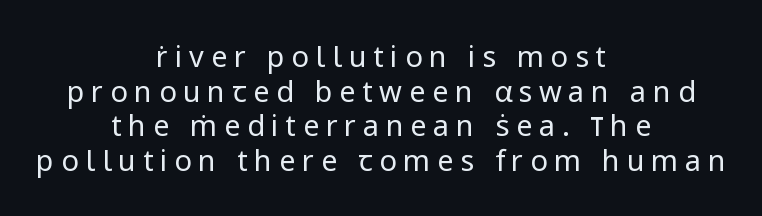
The image shows 29 px regular-weight sans-serif type, upright; set centered, line spacing 1.19x, unusually wide letter spacing (+0.23 em), not underlined; low stroke contrast and a medium x-height.
